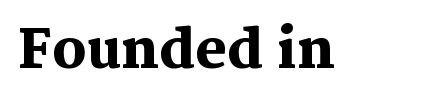
A typesetter would call this proportional, since set widths differ per character. You can tell from the footed stems that serif type was used. You could call the tracking neutral — neither tight nor loose. These lines carry a lot of weight — the face is fully bold.
